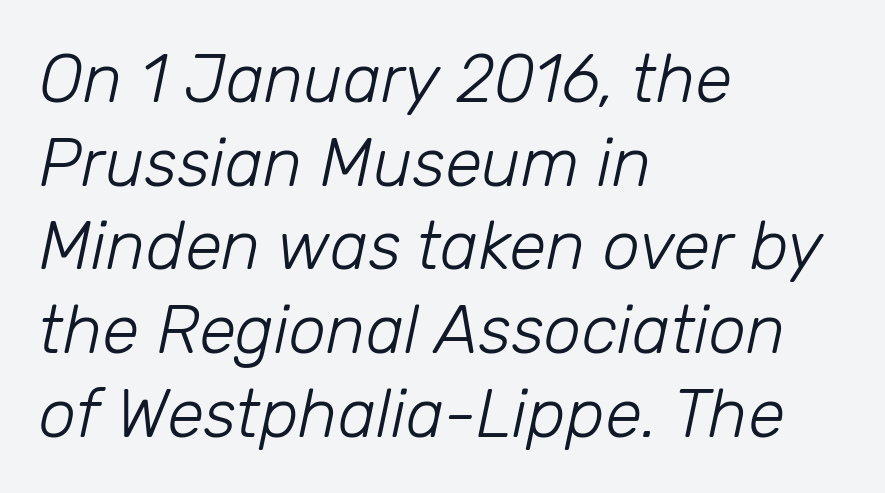
The image shows 67 px light type, italic (leaning right); set left-aligned, normal line spacing (1.25x), normal letter spacing, not underlined; low stroke contrast and a medium x-height.
